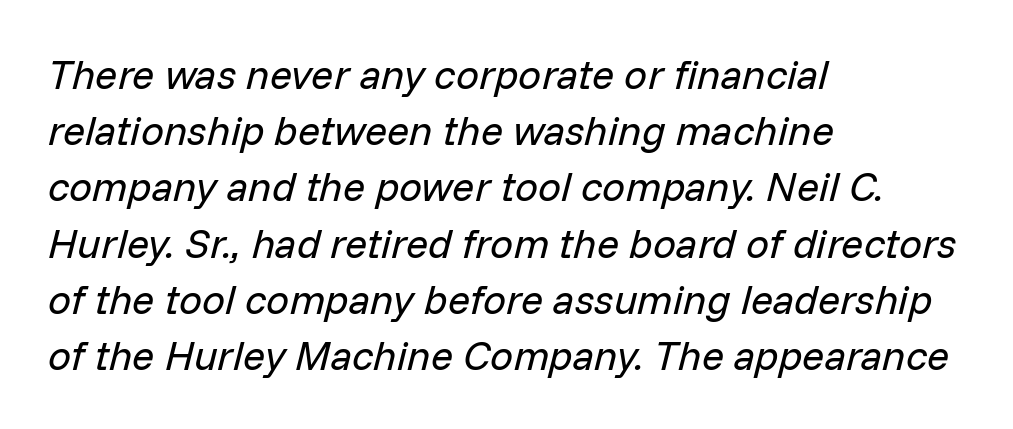
{"italic": "yes", "lean": "right", "slant_degrees": 14, "bold": "no", "weight": "regular", "width": "normal", "stroke_contrast": "low", "x_height": "medium", "monospaced": "no", "underline": "no", "align": "left", "line_spacing": "normal", "line_spacing_ratio": 1.37, "letter_spacing": "normal", "letter_spacing_em": 0.0, "glyph_px": 41}
